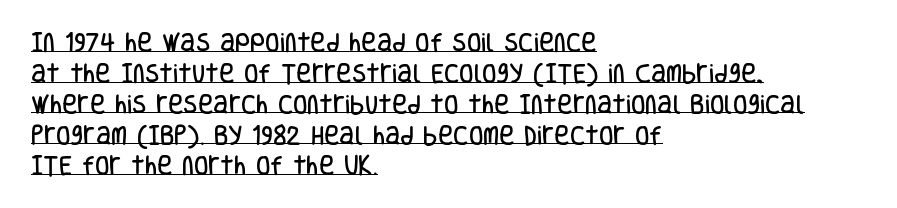
The image shows 21 px text type, upright; set left-aligned, normal line spacing (1.47x), normal letter spacing, underlined.
